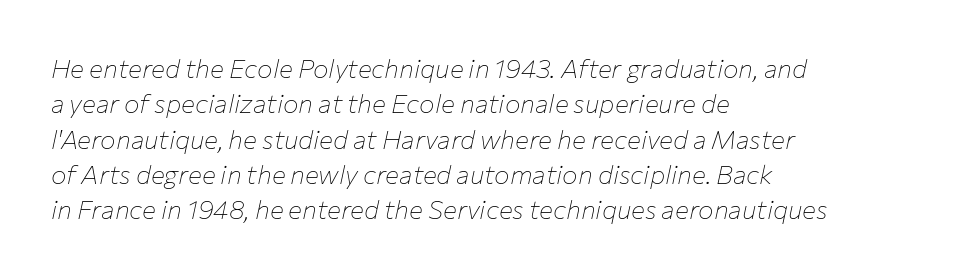
{"italic": "yes", "lean": "right", "slant_degrees": 12, "bold": "no", "underline": "no", "align": "left", "line_spacing": "normal", "line_spacing_ratio": 1.36, "letter_spacing": "normal", "letter_spacing_em": 0.0, "glyph_px": 26}
